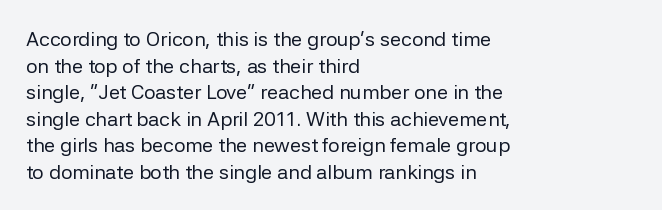
Does the copy run flush right? No — it runs flush left. The block of text has a typical density, with ordinary space between rows. This sample uses plain, unmodified letter spacing. The zone under the glyphs is completely vacant. A roman cut, with each character standing at attention. Stem width sits at or under what a default text font uses.
